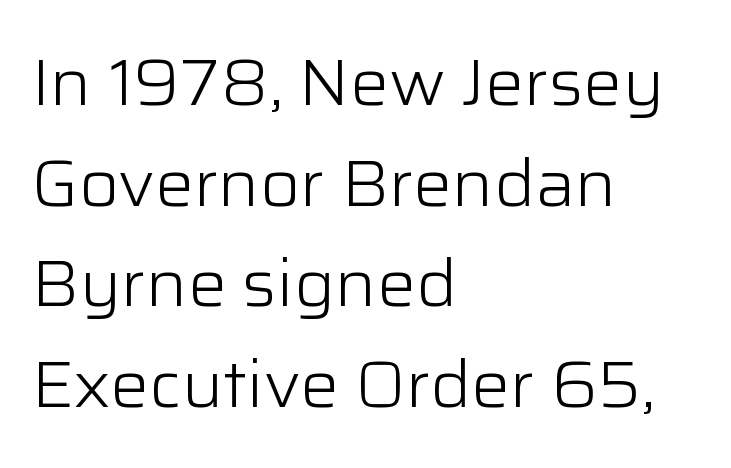
The image shows 65 px light sans-serif type, upright; set left-aligned, normal line spacing (1.55x), normal letter spacing, not underlined; low stroke contrast and a medium x-height.
